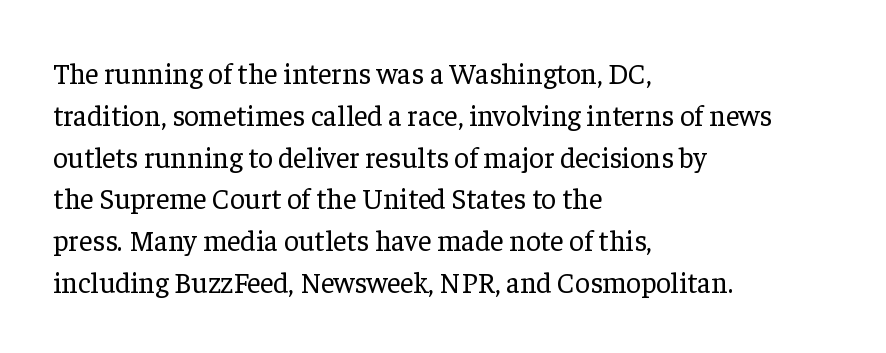
Q: Is the text bold? A: No.
Q: Is the text italic (slanted)? A: No, it is upright.
Q: Is the typeface a serif or a sans-serif typeface? A: Serif.
Q: Is the text underlined? A: No.
Q: How is the paragraph aligned? A: Left-aligned.
Q: Is the spacing between letters normal or unusually wide? A: Normal.
Q: Is the spacing between lines tight, normal or loose? A: Normal.
Q: Width (condensed, normal, or wide)? A: Normal.
Q: Stroke contrast? A: Low.
Q: x-height? A: Medium.
Q: Monospaced? A: No.
